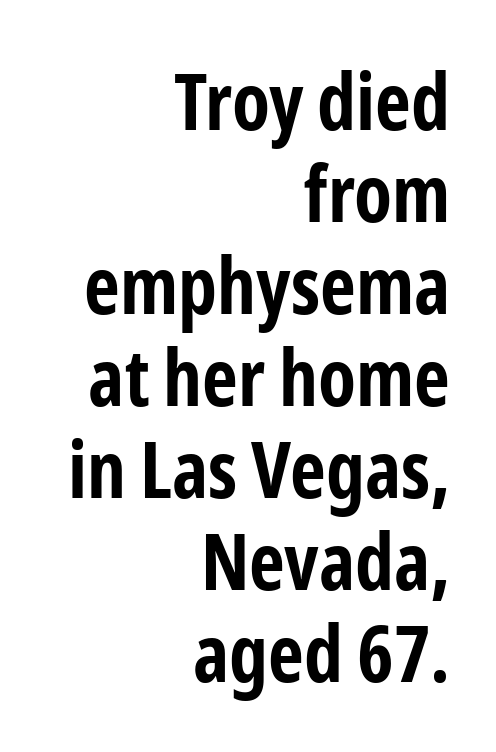
The rendering uses natural spacing where letterforms have individual widths. The sample has been set heavy, in full bold. The letters sit at their default tracking, neither squeezed nor spread. If you drew a line through each stem, it would be perfectly vertical. What kind of face is this? One without serifs — a sans. Words float on clear page, feet unadorned.
